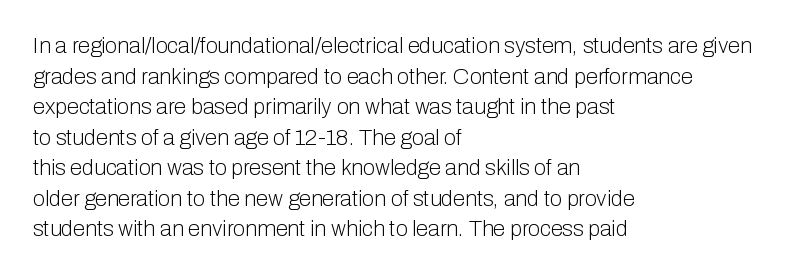
The image shows 22 px text type, upright; set left-aligned, normal line spacing (1.39x), normal letter spacing, not underlined.
